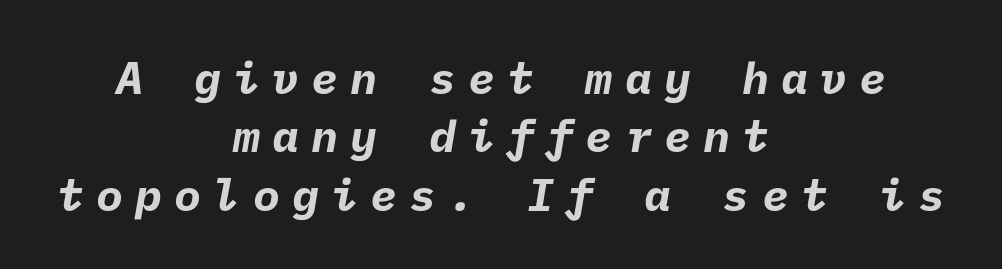
The designer went with a sans here, leaving each stem footless. The compositor balanced each line on the midline. Descender tails drop into unmarked territory. You'd pick this weight for a headline — it's a proper bold. Compared with typical body copy, the letter spacing here is much looser. Vertical spacing — default.
